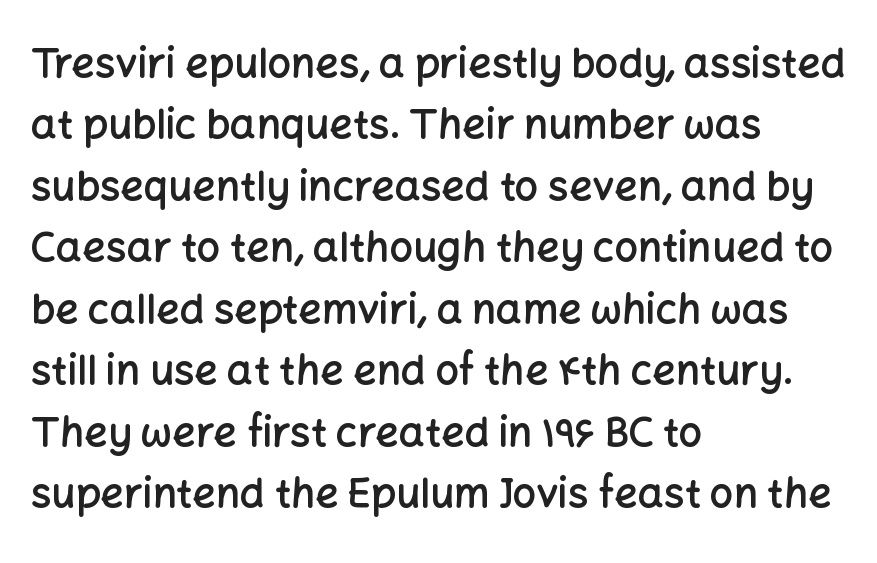
Q: Is the text bold? A: Semi-bold.
Q: Is the text italic (slanted)? A: No, it is upright.
Q: Is the typeface a serif or a sans-serif typeface? A: Sans-serif.
Q: Is the text underlined? A: No.
Q: How is the paragraph aligned? A: Left-aligned.
Q: Is the spacing between letters normal or unusually wide? A: Normal.
Q: Is the spacing between lines tight, normal or loose? A: Normal.
Q: Width (condensed, normal, or wide)? A: Normal.
Q: Stroke contrast? A: Low.
Q: x-height? A: Medium.
Q: Monospaced? A: No.
